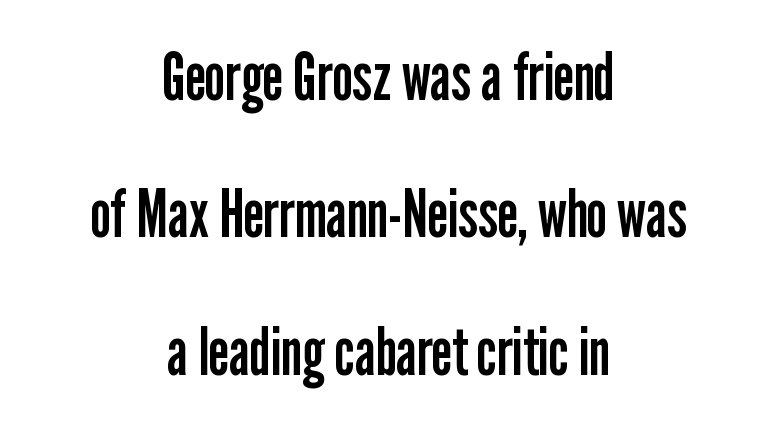
Q: Is the text bold? A: No.
Q: Is the text italic (slanted)? A: No, it is upright.
Q: Is the typeface a serif or a sans-serif typeface? A: Sans-serif.
Q: Is the text underlined? A: No.
Q: How is the paragraph aligned? A: Centered.
Q: Is the spacing between letters normal or unusually wide? A: Normal.
Q: Is the spacing between lines tight, normal or loose? A: Loose.
Q: Width (condensed, normal, or wide)? A: Condensed.
Q: Stroke contrast? A: Low.
Q: x-height? A: Medium.
Q: Monospaced? A: No.
